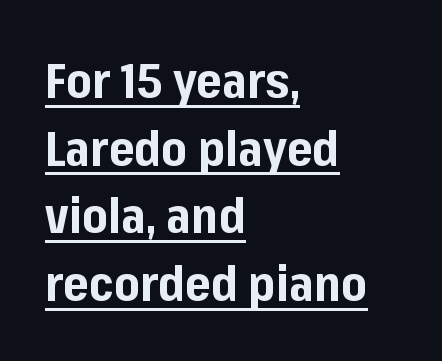
{"serif": "no", "italic": "no", "bold": "yes", "weight": "bold", "width": "normal", "stroke_contrast": "low", "x_height": "medium", "monospaced": "no", "underline": "yes", "align": "left", "line_spacing": "normal", "line_spacing_ratio": 1.38, "letter_spacing": "normal", "letter_spacing_em": 0.0, "glyph_px": 49}
